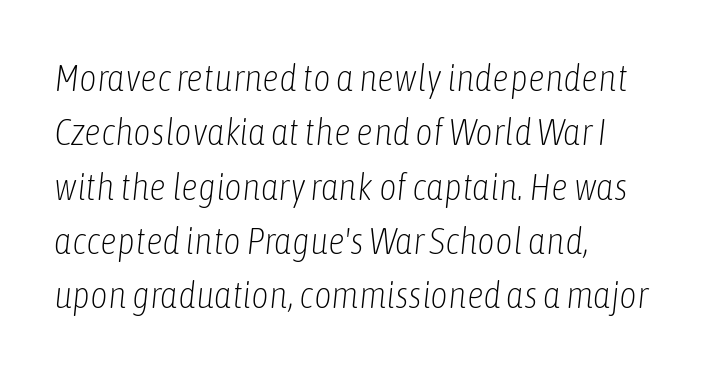
Q: Is the text bold? A: No.
Q: Is the text italic (slanted)? A: Yes, it leans right by about 6 degrees.
Q: Is the text underlined? A: No.
Q: How is the paragraph aligned? A: Left-aligned.
Q: Is the spacing between letters normal or unusually wide? A: Normal.
Q: Is the spacing between lines tight, normal or loose? A: Normal.
Q: Width (condensed, normal, or wide)? A: Condensed.
Q: Stroke contrast? A: Low.
Q: x-height? A: Medium.
Q: Monospaced? A: No.
